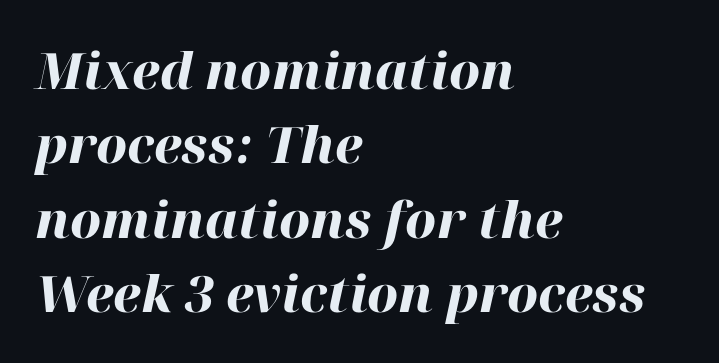
{"italic": "yes", "lean": "right", "slant_degrees": 12, "bold": "yes", "weight": "heavy", "width": "normal", "stroke_contrast": "high", "x_height": "medium", "monospaced": "no", "underline": "no", "align": "left", "line_spacing": "normal", "line_spacing_ratio": 1.49, "letter_spacing": "normal", "letter_spacing_em": 0.0, "glyph_px": 50}
